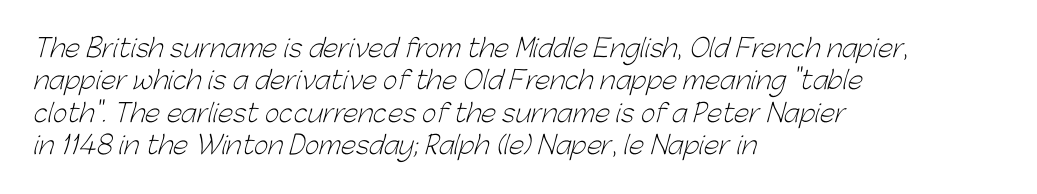
The typeface has the unassuming heft of standard copy or less. The passage shown stacks its lines at a standard gap. Anything drawn beneath the words? Only blank space. Students, note that the glyphs here touch the page at normal intervals. The paragraph shown leans on its left margin.
